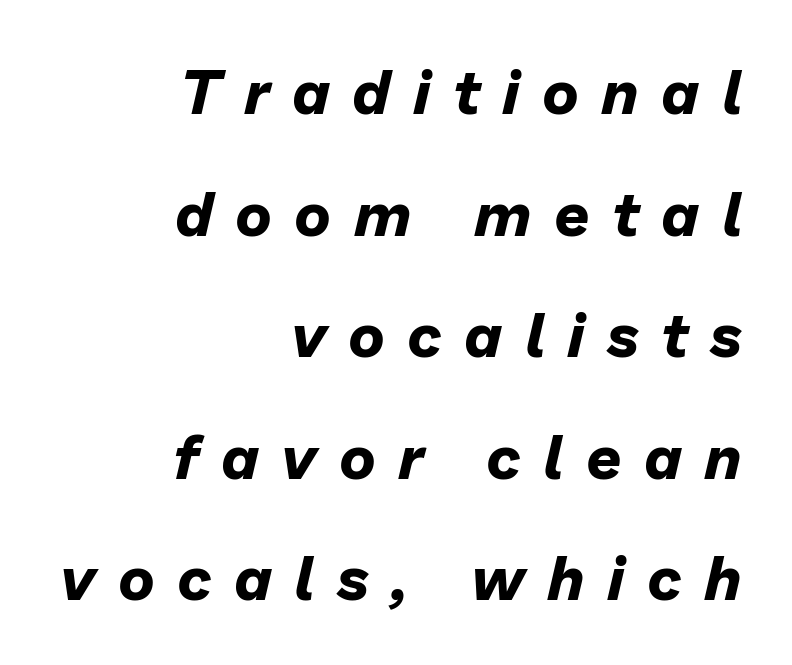
Q: Is the text bold? A: Yes.
Q: Is the text italic (slanted)? A: Yes, it leans right by about 13 degrees.
Q: Is the text underlined? A: No.
Q: How is the paragraph aligned? A: Right-aligned.
Q: Is the spacing between letters normal or unusually wide? A: Unusually wide.
Q: Is the spacing between lines tight, normal or loose? A: Loose.
Q: Width (condensed, normal, or wide)? A: Normal.
Q: Stroke contrast? A: Low.
Q: x-height? A: Medium.
Q: Monospaced? A: No.
